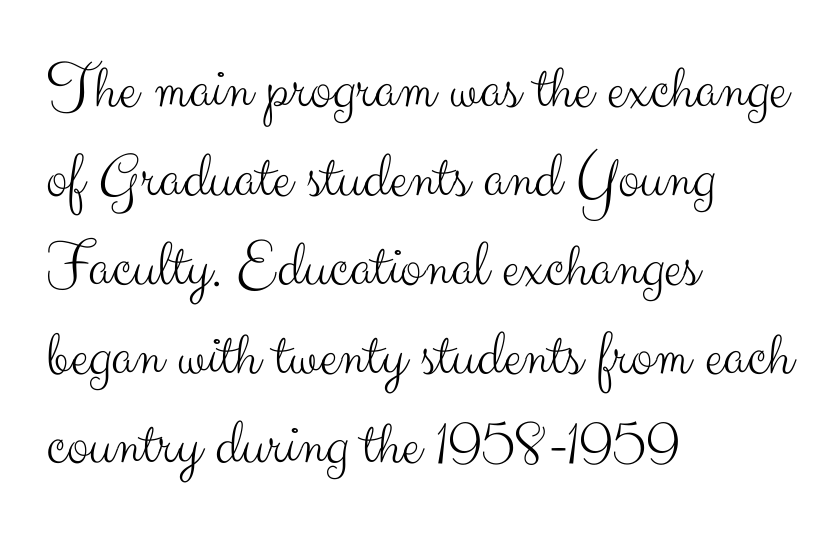
Spacing verdict: proportional, widths tailored to each character. Normally led — the rows are evenly, conventionally spaced. Nothing unusual about the tracking: characters are spaced as the font intends. Stems here are at most as thick as an everyday book face. Horizontal alignment here is leftward, the default for most running prose.
